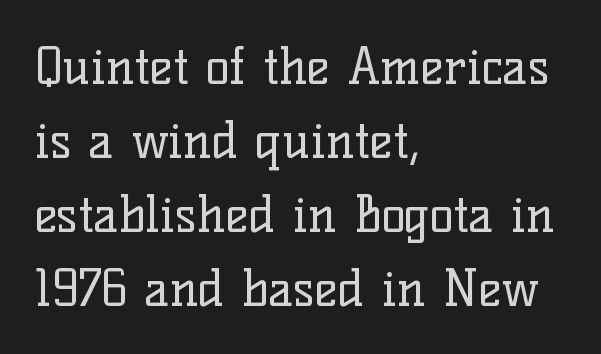
The image shows 50 px regular-weight serif type, upright; set left-aligned, normal line spacing (1.48x), normal letter spacing, not underlined; low stroke contrast and a medium x-height.
